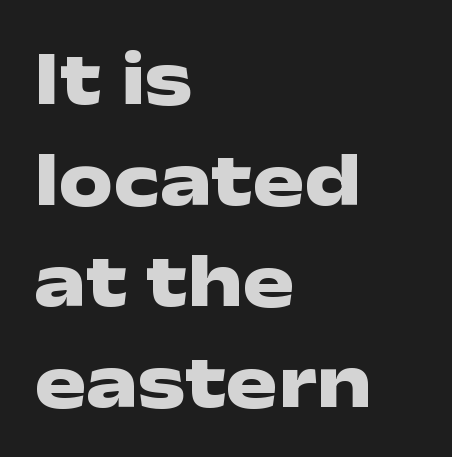
Q: Is the text bold? A: Yes.
Q: Is the text italic (slanted)? A: No, it is upright.
Q: Is the typeface a serif or a sans-serif typeface? A: Sans-serif.
Q: Is the text underlined? A: No.
Q: How is the paragraph aligned? A: Left-aligned.
Q: Is the spacing between letters normal or unusually wide? A: Normal.
Q: Is the spacing between lines tight, normal or loose? A: Normal.
Q: Width (condensed, normal, or wide)? A: Wide.
Q: Stroke contrast? A: Low.
Q: x-height? A: Medium.
Q: Monospaced? A: No.
